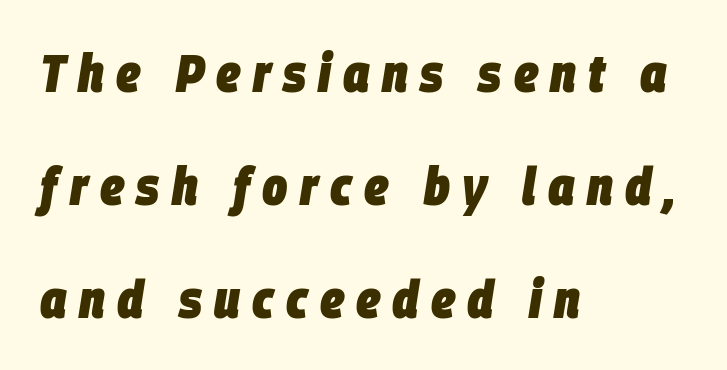
{"italic": "yes", "lean": "right", "slant_degrees": 9, "bold": "yes", "weight": "heavy", "width": "condensed", "stroke_contrast": "low", "x_height": "large", "monospaced": "no", "underline": "no", "align": "left", "line_spacing": "loose", "line_spacing_ratio": 2.13, "letter_spacing": "wide", "letter_spacing_em": 0.23, "glyph_px": 53}
